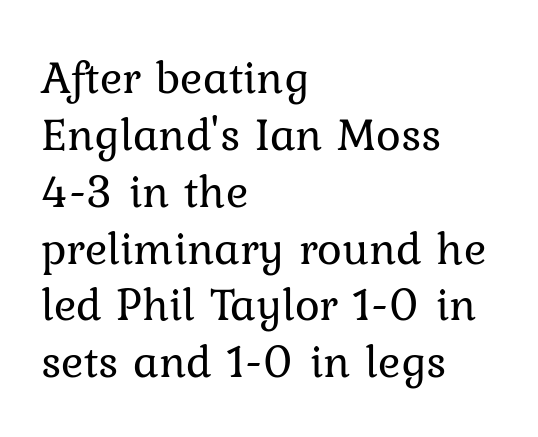
{"serif": "yes", "italic": "no", "bold": "no", "weight": "regular", "width": "normal", "stroke_contrast": "low", "x_height": "medium", "monospaced": "no", "underline": "no", "align": "left", "line_spacing_ratio": 1.21, "letter_spacing": "normal", "letter_spacing_em": 0.0, "glyph_px": 47}
